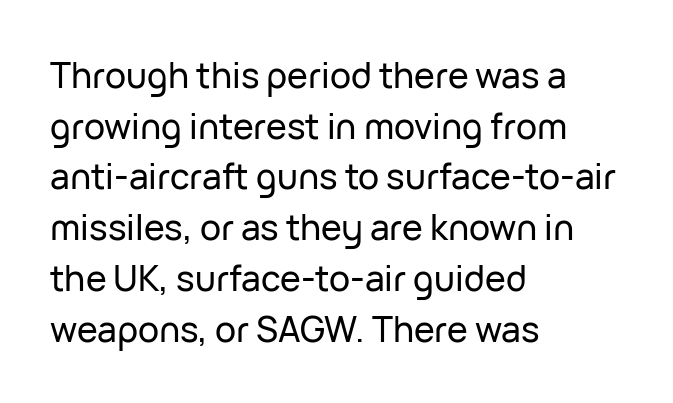
Q: Is the text italic (slanted)? A: No, it is upright.
Q: Is the typeface a serif or a sans-serif typeface? A: Sans-serif.
Q: Is the text underlined? A: No.
Q: How is the paragraph aligned? A: Left-aligned.
Q: Is the spacing between letters normal or unusually wide? A: Normal.
Q: Is the spacing between lines tight, normal or loose? A: Normal.
Q: Width (condensed, normal, or wide)? A: Normal.
Q: Stroke contrast? A: Low.
Q: x-height? A: Medium.
Q: Monospaced? A: No.
